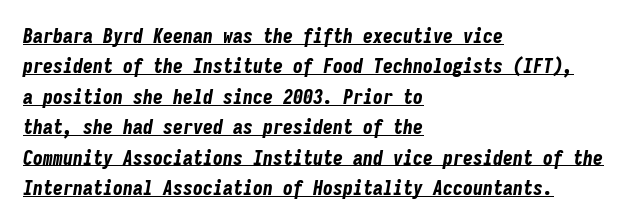
{"italic": "yes", "lean": "right", "slant_degrees": 9, "bold": "yes", "underline": "yes", "align": "left", "line_spacing": "normal", "line_spacing_ratio": 1.52, "letter_spacing": "normal", "letter_spacing_em": 0.0, "glyph_px": 20}
